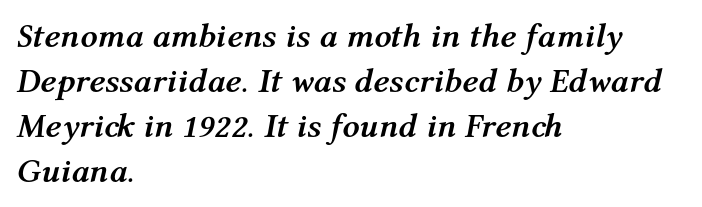
{"italic": "yes", "lean": "right", "slant_degrees": 12, "bold": "yes", "weight": "semibold", "width": "normal", "stroke_contrast": "medium", "x_height": "medium", "monospaced": "no", "underline": "no", "align": "left", "line_spacing": "normal", "line_spacing_ratio": 1.32, "letter_spacing": "normal", "letter_spacing_em": 0.0, "glyph_px": 34}
